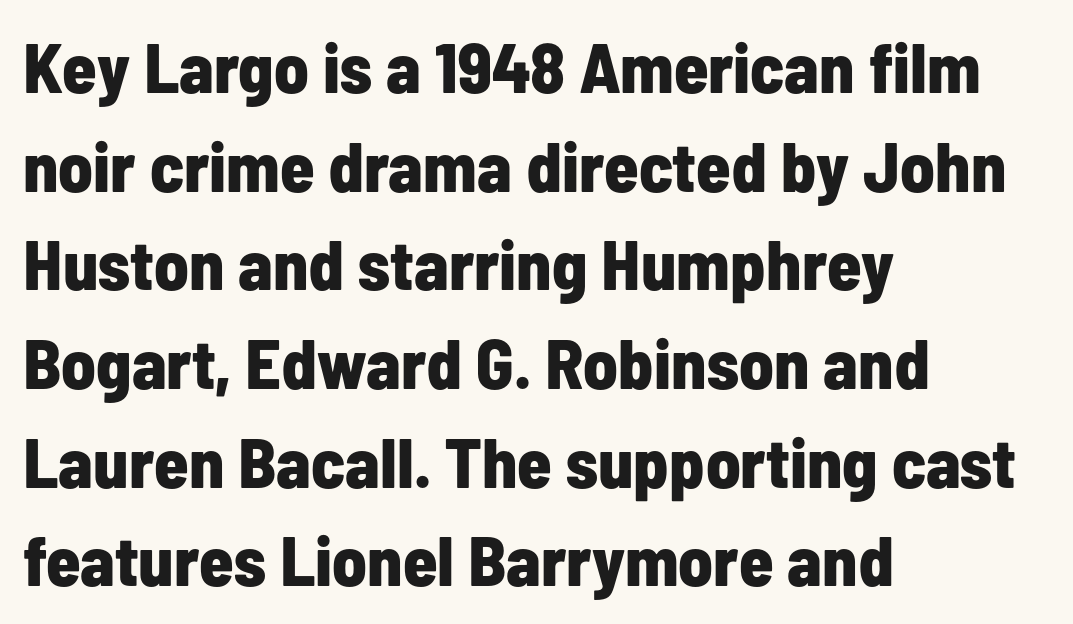
The image shows 70 px bold, condensed sans-serif type, upright; set left-aligned, normal line spacing (1.41x), normal letter spacing, not underlined; low stroke contrast and a medium x-height.
